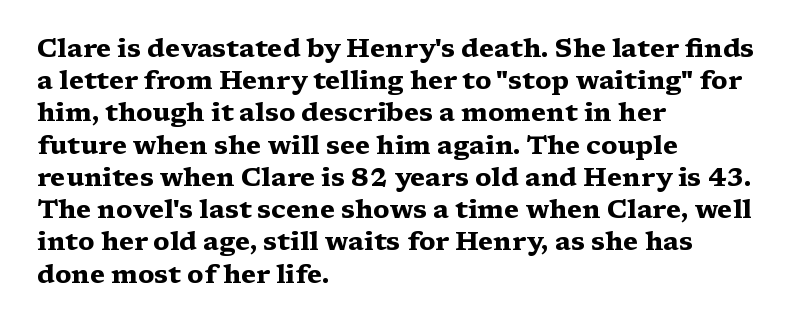
The image shows 26 px bold type, upright; set left-aligned, line spacing 1.24x, normal letter spacing, not underlined.
